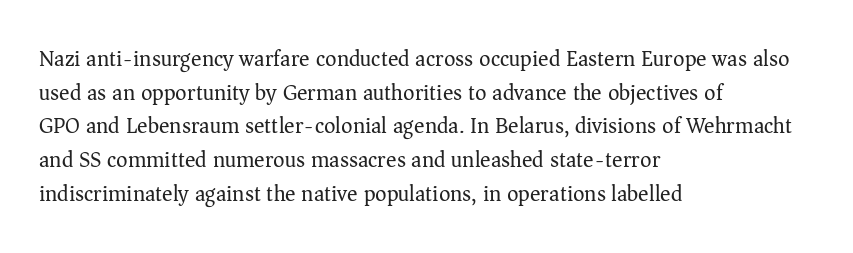
Q: Is the text bold? A: No.
Q: Is the text italic (slanted)? A: No, it is upright.
Q: Is the text underlined? A: No.
Q: How is the paragraph aligned? A: Left-aligned.
Q: Is the spacing between letters normal or unusually wide? A: Normal.
Q: Is the spacing between lines tight, normal or loose? A: Normal.
